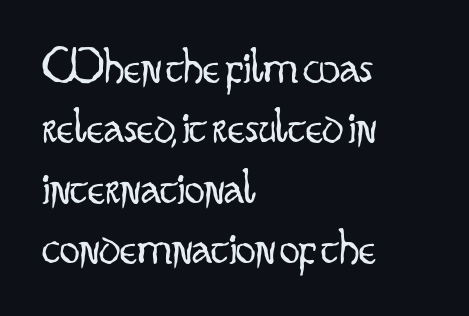
This rendering uses left alignment, leaving the right contour irregular. You could call the tracking neutral — neither tight nor loose. Each row of text sits above clean, open space. No extra ink here — the face is not bold.
